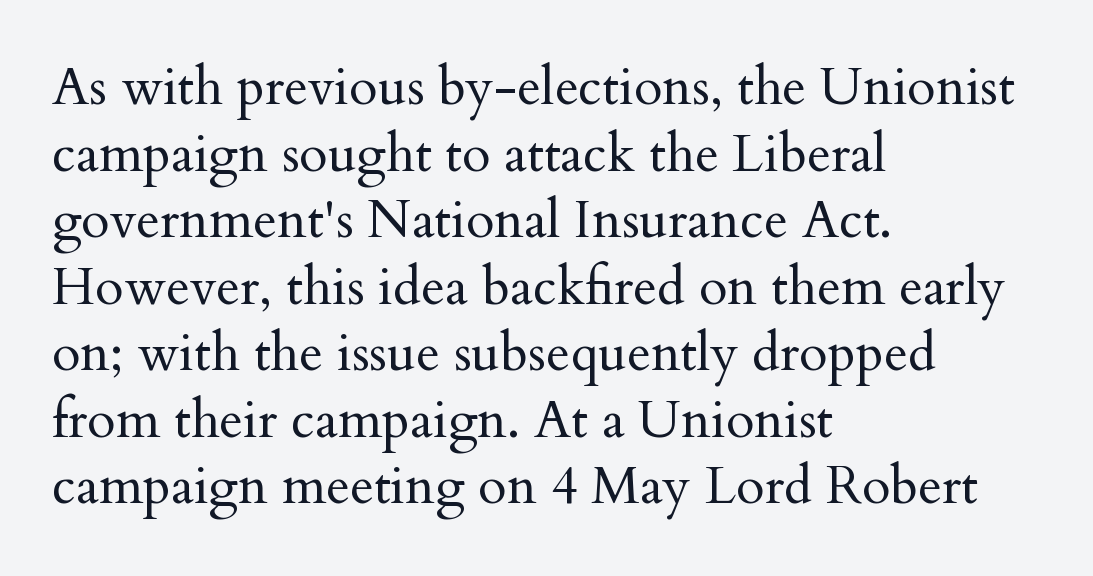
{"serif": "yes", "italic": "no", "bold": "no", "weight": "regular", "width": "normal", "stroke_contrast": "medium", "x_height": "small", "monospaced": "no", "underline": "no", "align": "left", "line_spacing": "normal", "line_spacing_ratio": 1.28, "letter_spacing": "normal", "letter_spacing_em": 0.0, "glyph_px": 52}
